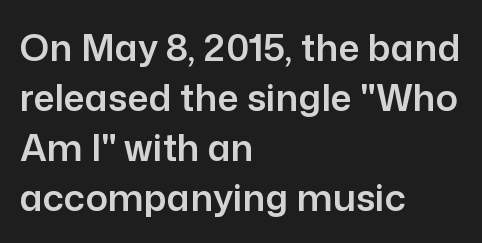
Q: Is the text italic (slanted)? A: No, it is upright.
Q: Is the typeface a serif or a sans-serif typeface? A: Sans-serif.
Q: Is the text underlined? A: No.
Q: How is the paragraph aligned? A: Left-aligned.
Q: Is the spacing between letters normal or unusually wide? A: Normal.
Q: Is the spacing between lines tight, normal or loose? A: Normal.
Q: Width (condensed, normal, or wide)? A: Normal.
Q: Stroke contrast? A: Low.
Q: x-height? A: Medium.
Q: Monospaced? A: No.
